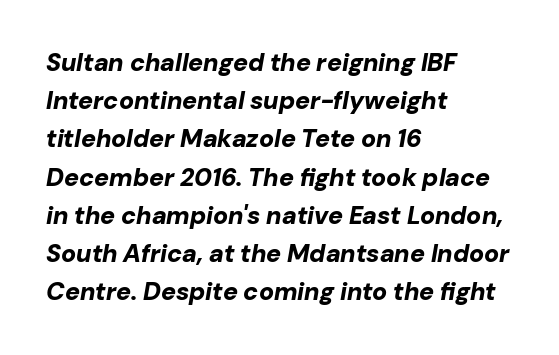
Q: Is the text bold? A: Yes.
Q: Is the text italic (slanted)? A: Yes, it leans right by about 10 degrees.
Q: Is the text underlined? A: No.
Q: How is the paragraph aligned? A: Left-aligned.
Q: Is the spacing between letters normal or unusually wide? A: Normal.
Q: Is the spacing between lines tight, normal or loose? A: Normal.
